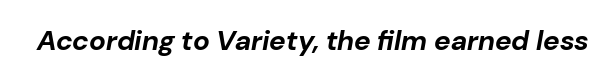
The image shows 28 px bold type, italic (leaning right); set normal letter spacing, not underlined; low stroke contrast and a medium x-height.
